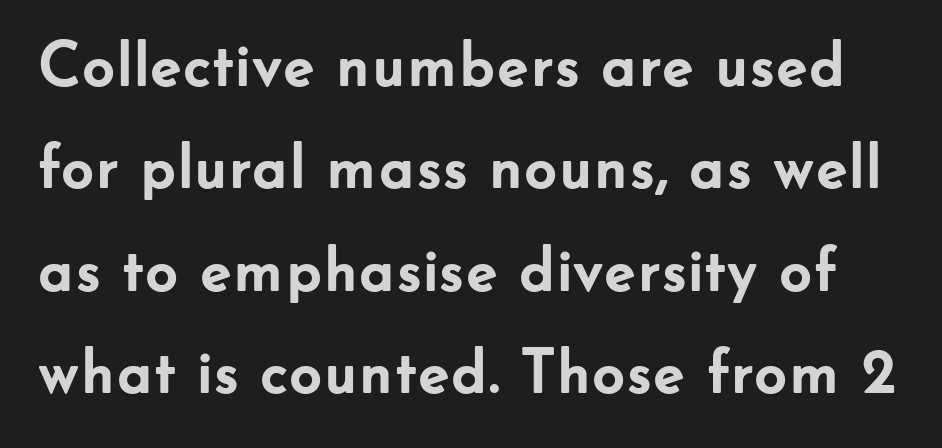
The type family on display is of the sans-serif kind. The rows are spaced the way most documents space them. Honestly, the letter spacing is just normal — you wouldn't notice it. In terms of weight, the rendering is a true, heavy bold.
